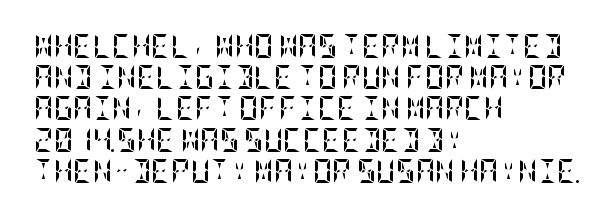
{"italic": "no", "bold": "yes", "underline": "no", "align": "left", "line_spacing": "normal", "line_spacing_ratio": 1.3, "letter_spacing": "normal", "letter_spacing_em": 0.0, "glyph_px": 24}
